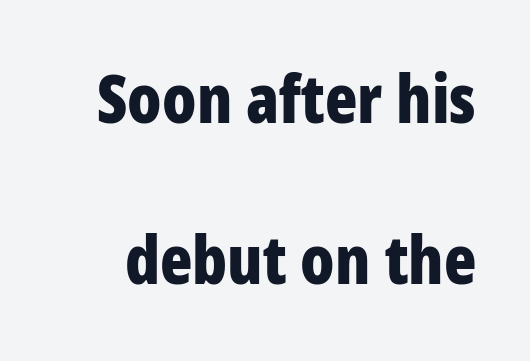
The passage shown is typed in a proportional face where columns would drift. Ascenders rise straight up at ninety degrees. Standard letterfit; no display-style spreading of the glyphs. Stroke thickness is high; the sample reads as a true bold. Quick note: underline off.
